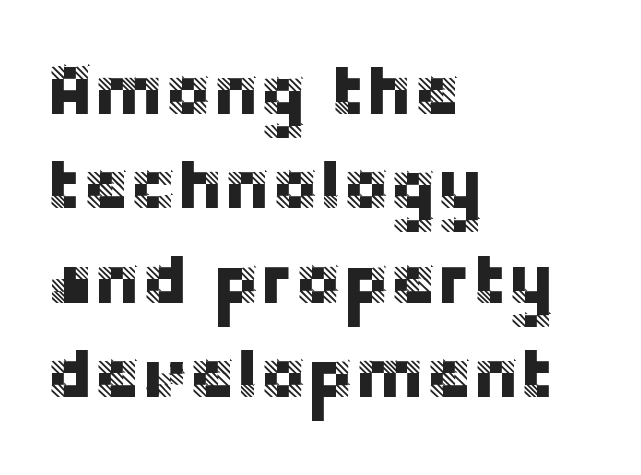
Q: Is the text italic (slanted)? A: No, it is upright.
Q: Is the typeface a serif or a sans-serif typeface? A: Sans-serif.
Q: Is the text underlined? A: No.
Q: How is the paragraph aligned? A: Left-aligned.
Q: Is the spacing between letters normal or unusually wide? A: Normal.
Q: Is the spacing between lines tight, normal or loose? A: Normal.
Q: Width (condensed, normal, or wide)? A: Normal.
Q: Stroke contrast? A: Low.
Q: x-height? A: Large.
Q: Monospaced? A: No.
